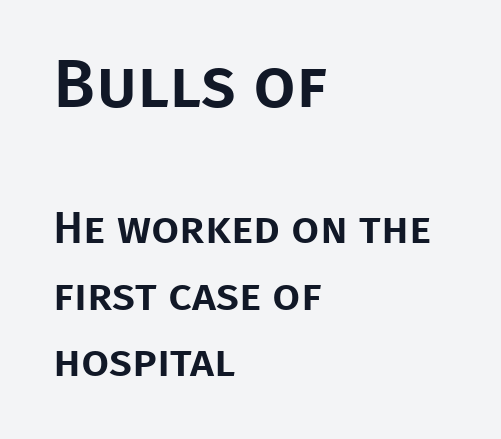
Note the varied advance widths — an 'i' is clearly narrower than an 'm'. A clean baseline with only descenders dipping below it. The designer went with a sans here, leaving each stem footless. The horizontal fit of the characters is conventional and even. This block has exactly the height ordinary leading produces. Large over small — that's the arrangement of the two blocks here.
